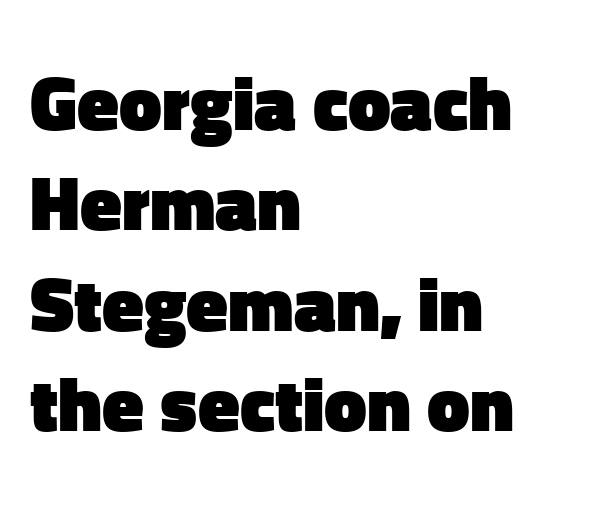
The image shows 76 px heavy sans-serif type, upright; set left-aligned, normal line spacing (1.32x), normal letter spacing, not underlined; low stroke contrast and a medium x-height.
